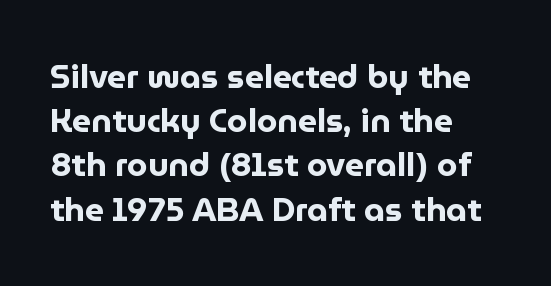
{"serif": "no", "italic": "no", "bold": "yes", "weight": "bold", "width": "normal", "stroke_contrast": "low", "x_height": "medium", "monospaced": "no", "underline": "no", "align": "left", "line_spacing": "normal", "line_spacing_ratio": 1.34, "letter_spacing": "normal", "letter_spacing_em": 0.0, "glyph_px": 33}
